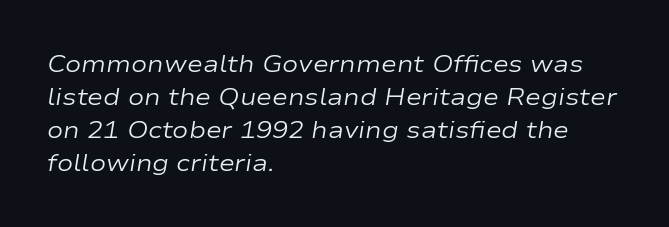
The image shows 24 px text type, italic (leaning right); set left-aligned, normal line spacing (1.37x), normal letter spacing, not underlined.
